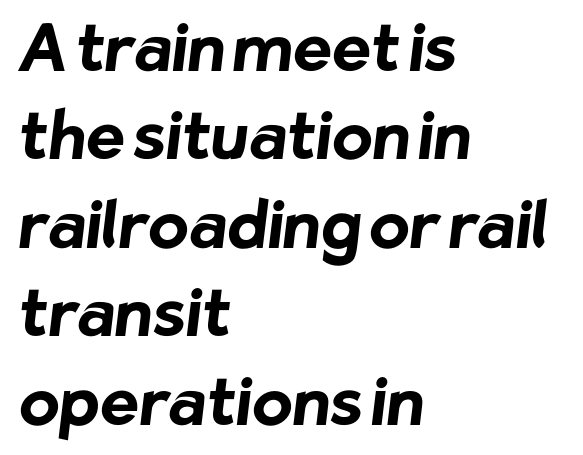
{"serif": "no", "bold": "yes", "weight": "bold", "width": "normal", "stroke_contrast": "low", "x_height": "medium", "monospaced": "no", "underline": "no", "align": "left", "line_spacing": "normal", "line_spacing_ratio": 1.34, "letter_spacing": "normal", "letter_spacing_em": 0.0, "glyph_px": 66}
